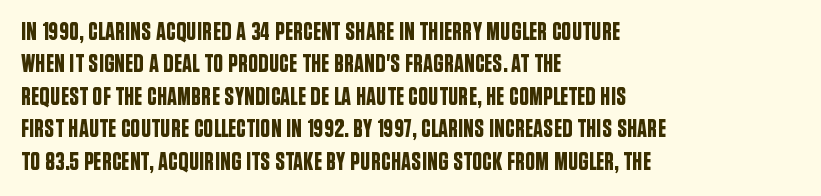
Is there much room between lines? A standard amount, neither cramped nor airy. The passage shown is not underscored anywhere. Visually the block forms a straight wall on the left and a jagged coastline on the right. The lettering holds an erect, upright posture throughout. This rendering leaves character spacing at its baseline value.
